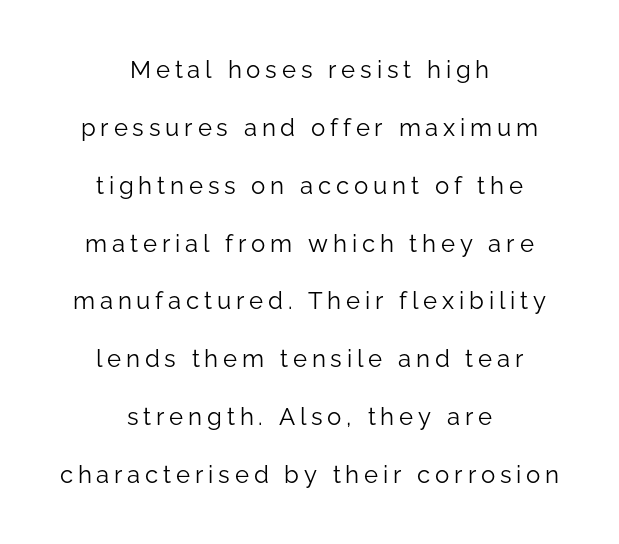
The image shows 24 px text type, upright; set centered, loose line spacing (2.41x), unusually wide letter spacing (+0.2 em), not underlined.
